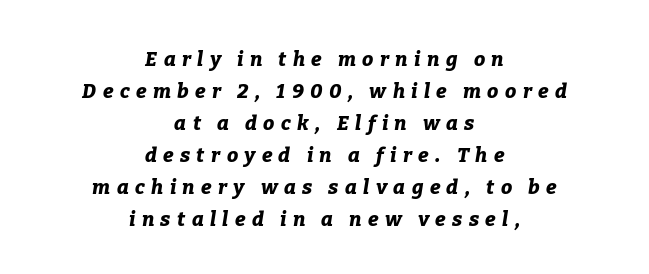
Q: Is the text bold? A: Yes.
Q: Is the text italic (slanted)? A: Yes, it leans right by about 9 degrees.
Q: Is the text underlined? A: No.
Q: How is the paragraph aligned? A: Centered.
Q: Is the spacing between letters normal or unusually wide? A: Unusually wide.
Q: Is the spacing between lines tight, normal or loose? A: Normal.
